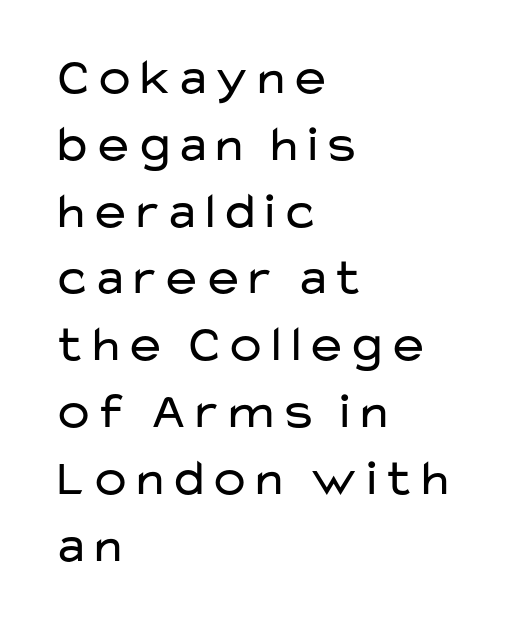
{"serif": "no", "italic": "no", "bold": "no", "weight": "regular", "width": "wide", "stroke_contrast": "low", "x_height": "medium", "monospaced": "no", "underline": "no", "align": "left", "line_spacing": "normal", "line_spacing_ratio": 1.31, "letter_spacing": "normal", "letter_spacing_em": 0.0, "glyph_px": 51}
